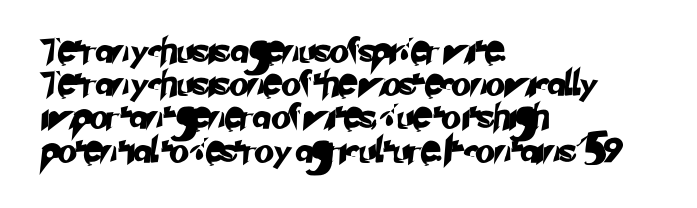
Q: Is the text underlined? A: No.
Q: How is the paragraph aligned? A: Left-aligned.
Q: Is the spacing between letters normal or unusually wide? A: Normal.
Q: Is the spacing between lines tight, normal or loose? A: Normal.
